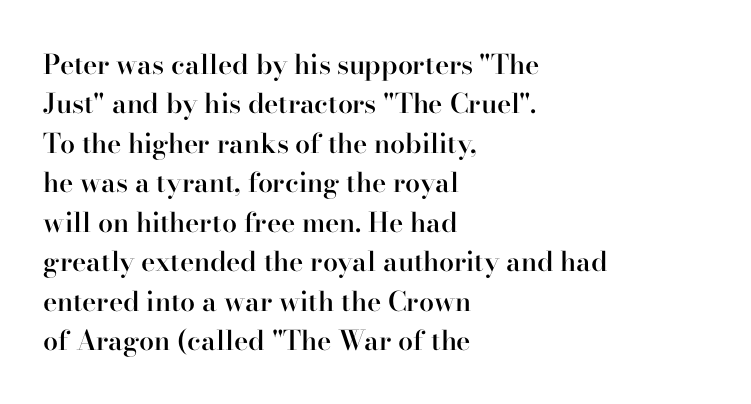
The line texture is even and compact thanks to regular tracking. The vertical gap from one line to the next is medium. It's the straight-up-and-down kind of type. I'd describe the lettering as semibold — firm but not a full bold. Layout note: lines flush left. Words float on clear page, feet unadorned.
